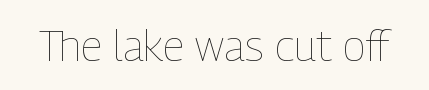
Q: Is the text bold? A: No.
Q: Is the text italic (slanted)? A: No, it is upright.
Q: Is the text underlined? A: No.
Q: Is the spacing between letters normal or unusually wide? A: Normal.
Q: Width (condensed, normal, or wide)? A: Condensed.
Q: Stroke contrast? A: Low.
Q: x-height? A: Medium.
Q: Monospaced? A: No.
